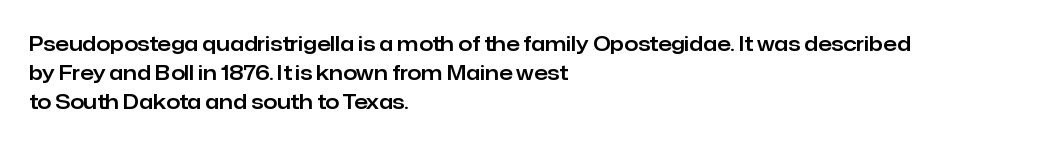
A bare baseline throughout the passage. Tracking value appears to be zero — textbook default spacing. The lettering holds an erect, upright posture throughout. The lines in this sample share a left origin and differ only in where they stop.
